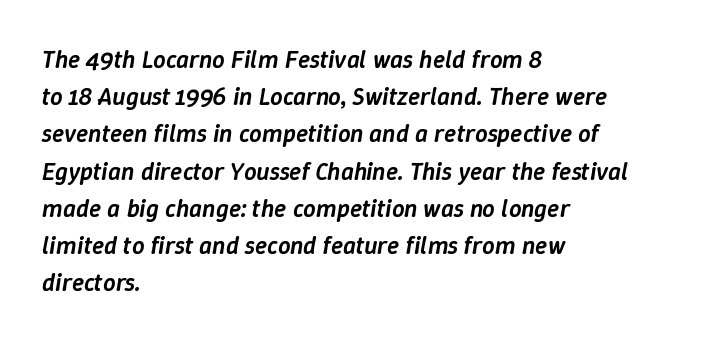
Style check: oblique. Is there much room between lines? A standard amount, neither cramped nor airy. The rendering keeps characters at their native spacing. The rag falls on the right side of this text block. Check under the words: just untouched page. Summary of weight: moderately heavy, a semibold.
